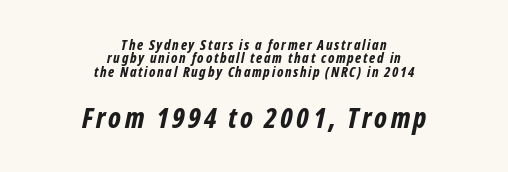
Each glyph is drawn with heavy, bold strokes. These lines were composed using italics. Caption: upper text group reduced, lower text group enlarged. Interline gaps are noticeably narrow in this sample. Bare-footed words on every line.
